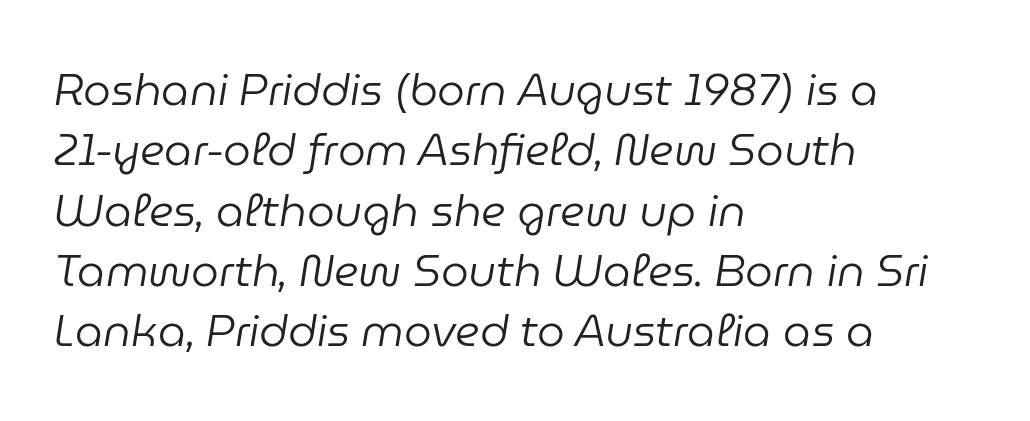
The image shows 44 px regular-weight type, italic (leaning right); set left-aligned, normal line spacing (1.37x), normal letter spacing, not underlined; low stroke contrast and a medium x-height.
